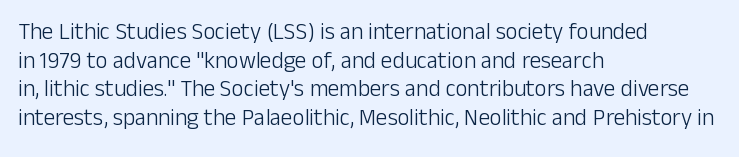
{"italic": "no", "bold": "no", "underline": "no", "align": "left", "line_spacing_ratio": 1.24, "letter_spacing": "normal", "letter_spacing_em": 0.0, "glyph_px": 23}
